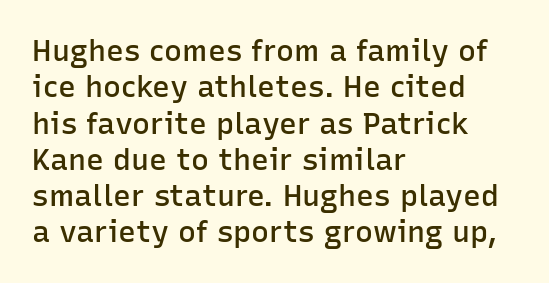
Q: Is the text bold? A: Semi-bold.
Q: Is the text italic (slanted)? A: No, it is upright.
Q: Is the typeface a serif or a sans-serif typeface? A: Sans-serif.
Q: Is the text underlined? A: No.
Q: How is the paragraph aligned? A: Left-aligned.
Q: Is the spacing between letters normal or unusually wide? A: Normal.
Q: Width (condensed, normal, or wide)? A: Normal.
Q: Stroke contrast? A: Low.
Q: x-height? A: Medium.
Q: Monospaced? A: No.
